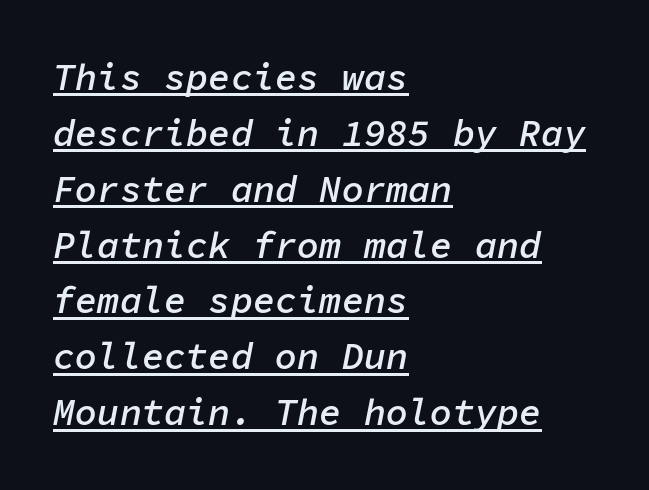
The rendering uses a moderate line-height, typical for paragraphs. A rule runs beneath these lines of type. The lines are quadded left. The letters march in equal steps, a hallmark of fixed-pitch type. In terms of letterspacing, this is plain default setting. Quick note: italic.
